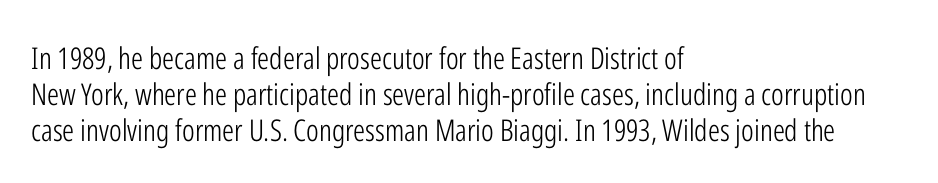
Q: Is the text bold? A: No.
Q: Is the text italic (slanted)? A: No, it is upright.
Q: Is the typeface a serif or a sans-serif typeface? A: Sans-serif.
Q: Is the text underlined? A: No.
Q: How is the paragraph aligned? A: Left-aligned.
Q: Is the spacing between letters normal or unusually wide? A: Normal.
Q: Width (condensed, normal, or wide)? A: Condensed.
Q: Stroke contrast? A: Low.
Q: x-height? A: Medium.
Q: Monospaced? A: No.
